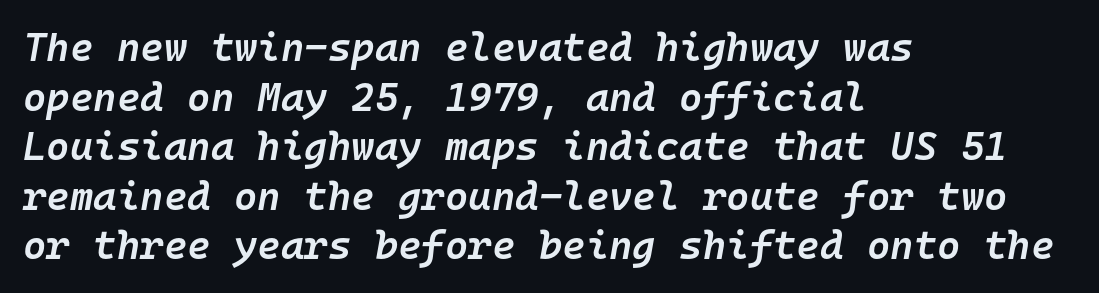
The image shows 40 px semibold type, italic (leaning right), monospaced; set left-aligned, line spacing 1.24x, normal letter spacing, not underlined; low stroke contrast and a medium x-height.
